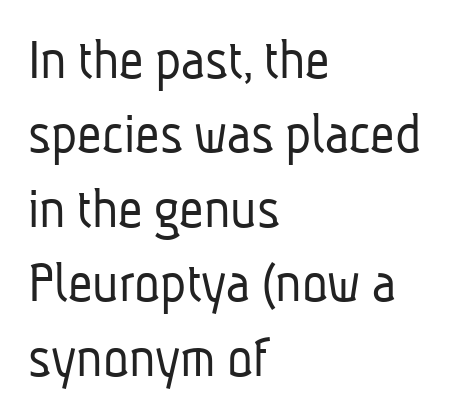
The foot of each line stays bare and open. All the whitespace from short lines collects on the right. Unlike a traditional serif, this face leaves its strokes unadorned. This sample has the flowing, uneven cadence of proportional lettering. Weight: regular or lighter. The type is set solid horizontally, with unmodified tracking.
